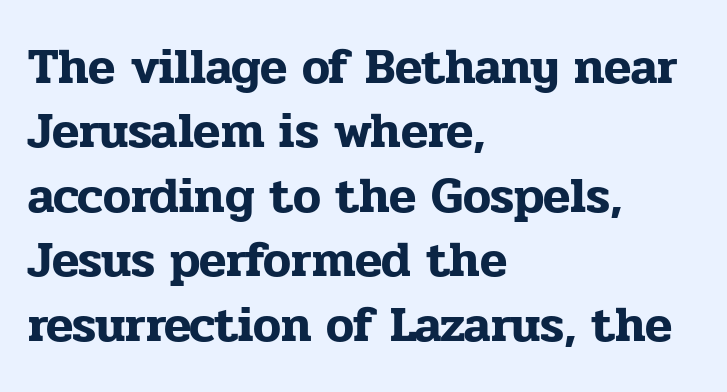
The image shows 50 px serif type, upright; set left-aligned, normal line spacing (1.29x), normal letter spacing, not underlined; low stroke contrast and a medium x-height.
